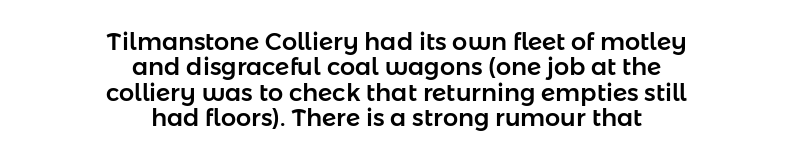
Horizontally, the lines are justified to the midpoint only. The foot of each line stays bare and open. Horizontal bands of white between lines are thin slivers. Honestly, the letter spacing is just normal — you wouldn't notice it.
